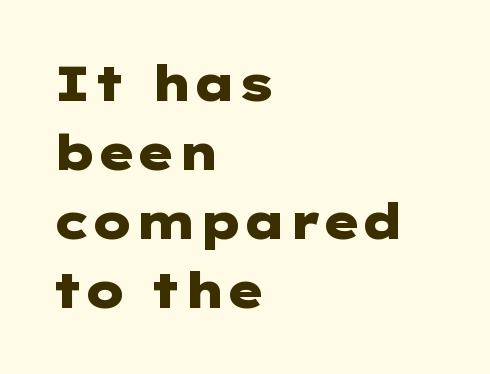
Summary of vertical rhythm: regular, with standard interline spacing. Italic? Not at all — the glyphs are vertical. The glyphs in this specimen are sans serif. Is the block centered? No — it sits flush against the left margin. Each glyph is drawn with heavy, bold strokes.
